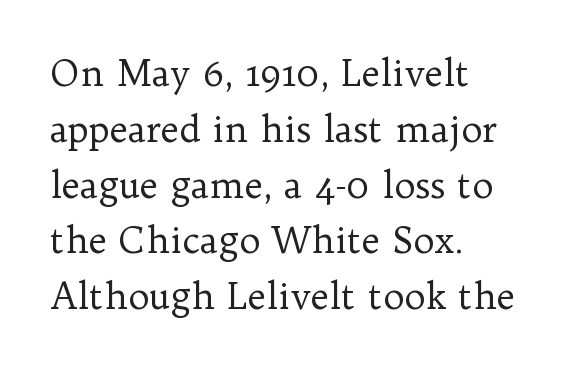
The zone under the glyphs is completely vacant. Unlike a clean sans, this face finishes its strokes with serifs. Varying glyph widths throughout — classic text-font behaviour. The typesetter chose a ragged-right arrangement here. Is the letter spacing exaggerated? No — it looks like the ordinary default.
